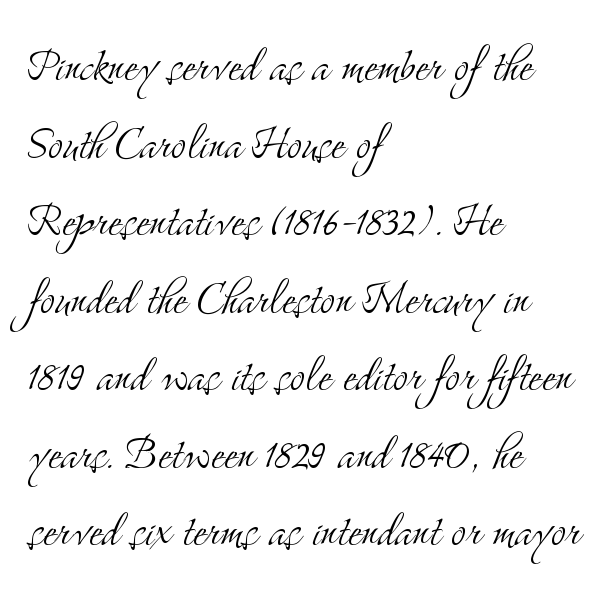
Q: Is the text bold? A: No.
Q: Is the text italic (slanted)? A: Yes.
Q: Is the typeface a serif or a sans-serif typeface? A: Serif.
Q: Is the text underlined? A: No.
Q: How is the paragraph aligned? A: Left-aligned.
Q: Is the spacing between letters normal or unusually wide? A: Normal.
Q: Is the spacing between lines tight, normal or loose? A: Normal.
Q: Width (condensed, normal, or wide)? A: Condensed.
Q: Stroke contrast? A: Medium.
Q: x-height? A: Small.
Q: Monospaced? A: No.
